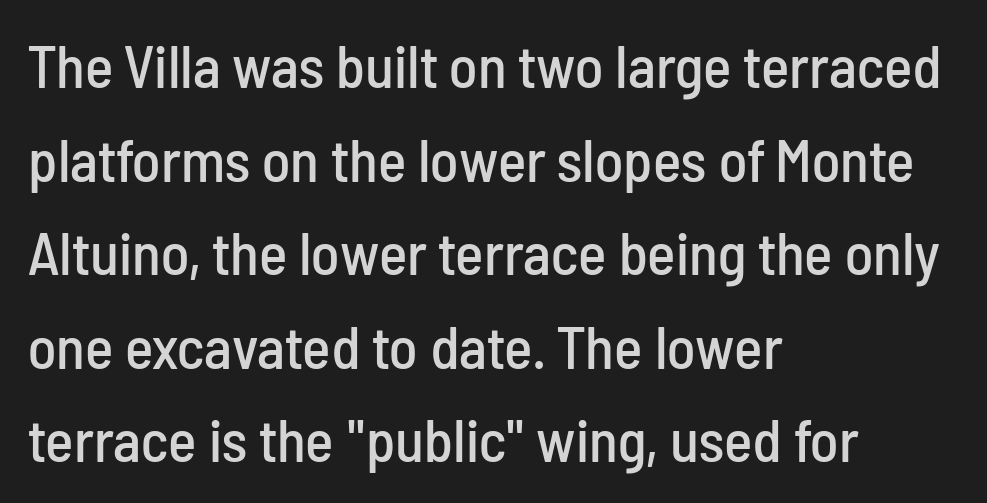
{"serif": "no", "italic": "no", "width": "condensed", "stroke_contrast": "low", "x_height": "medium", "monospaced": "no", "underline": "no", "align": "left", "line_spacing": "normal", "line_spacing_ratio": 1.56, "letter_spacing": "normal", "letter_spacing_em": 0.0, "glyph_px": 60}
